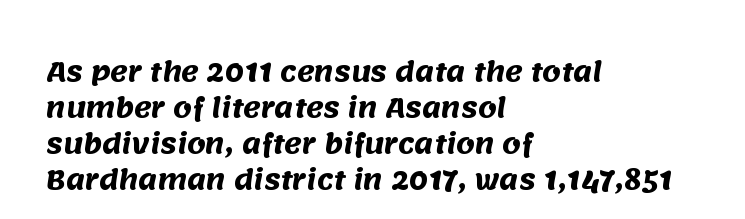
{"bold": "yes", "underline": "no", "align": "left", "line_spacing": "normal", "line_spacing_ratio": 1.38, "letter_spacing": "normal", "letter_spacing_em": 0.0, "glyph_px": 26}
